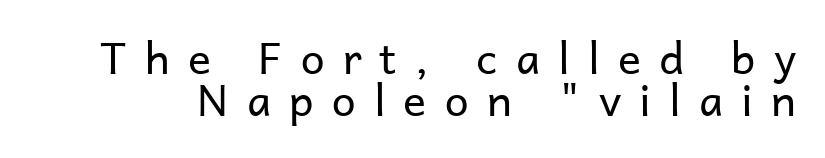
The image shows 43 px regular-weight sans-serif type, upright; set tight line spacing (0.98x), unusually wide letter spacing (+0.42 em), not underlined; low stroke contrast and a medium x-height.
